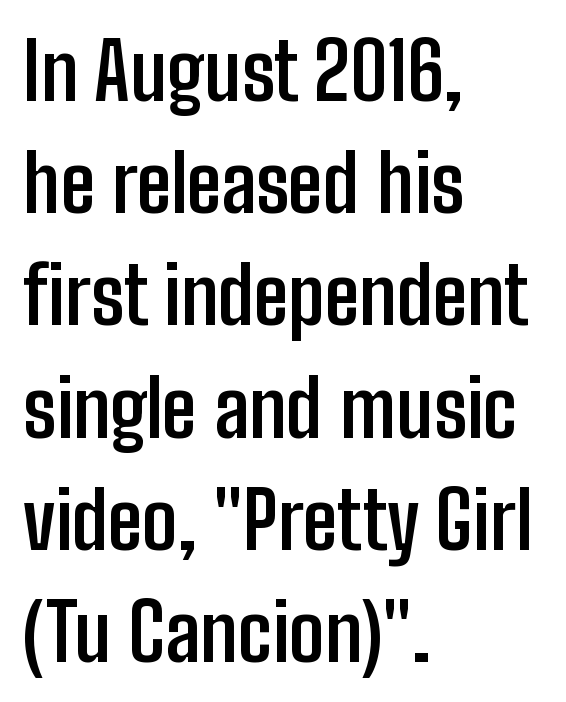
{"serif": "no", "italic": "no", "bold": "yes", "weight": "semibold", "width": "condensed", "stroke_contrast": "low", "x_height": "medium", "monospaced": "no", "underline": "no", "align": "left", "line_spacing": "normal", "line_spacing_ratio": 1.42, "letter_spacing": "normal", "letter_spacing_em": 0.0, "glyph_px": 79}
